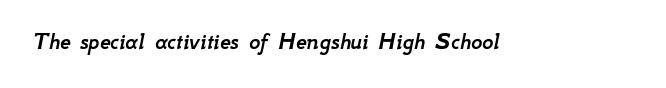
{"italic": "yes", "lean": "right", "slant_degrees": 12, "underline": "no", "letter_spacing": "normal", "letter_spacing_em": 0.0, "glyph_px": 24}
